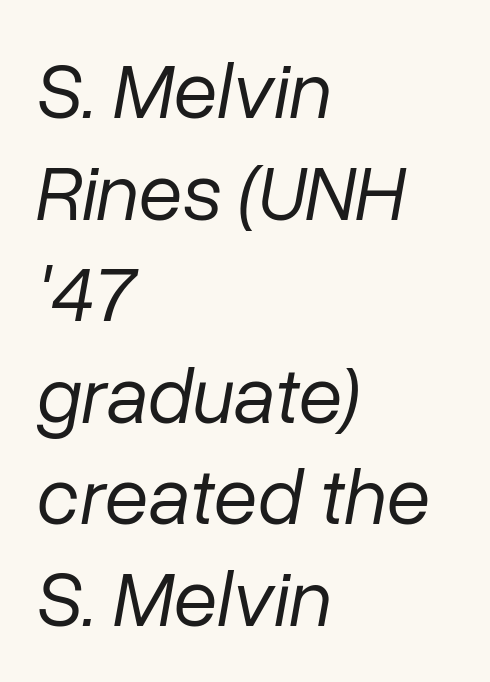
Here the glyphs are tracked normally, forming tight word shapes. The passage shown is not bold in any degree. Note the varied advance widths — an 'i' is clearly narrower than an 'm'. The specimen reads as italic at a glance. The rendering anchors every line to the left-hand side. Baseline-to-baseline distance is the conventional proportion of letter height.
